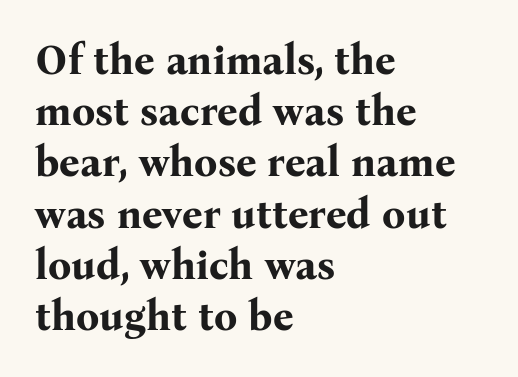
{"serif": "yes", "italic": "no", "bold": "yes", "weight": "bold", "width": "normal", "stroke_contrast": "medium", "x_height": "medium", "monospaced": "no", "underline": "no", "align": "left", "line_spacing": "normal", "line_spacing_ratio": 1.25, "letter_spacing": "normal", "letter_spacing_em": 0.0, "glyph_px": 41}
